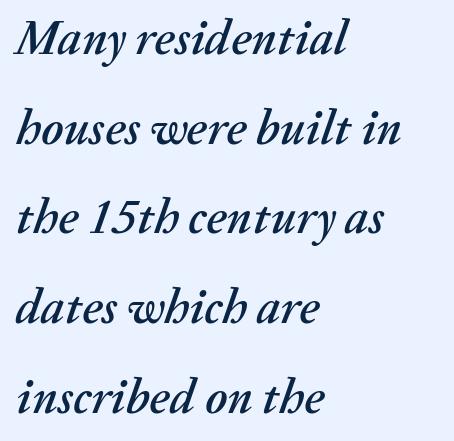
The image shows 49 px text type, italic (leaning right); set left-aligned, line spacing 1.83x, normal letter spacing, not underlined; medium stroke contrast and a medium x-height.
